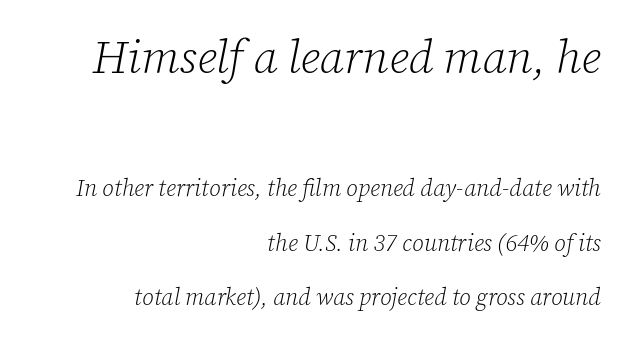
Short note: letters normally spaced. Lines of text with bare space underneath. The more generous point size was reserved for the upper chunk. The characters display serif detailing at their extremities.
